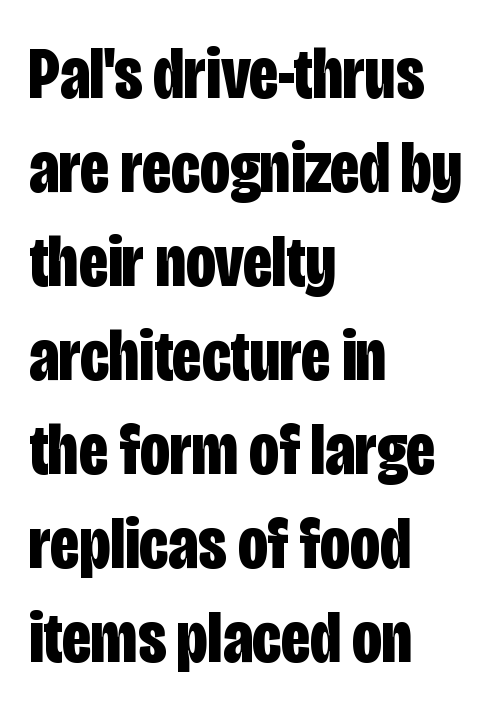
The rendering uses natural spacing where letterforms have individual widths. The rendering shows plain stroke endings on the letterforms — a sans-serif design. Reading down the block, your eye returns to a fixed left position each line. Look at the stroke-to-counter ratio: heavy, a bold. The lines sit at an ordinary, default distance from one another.
